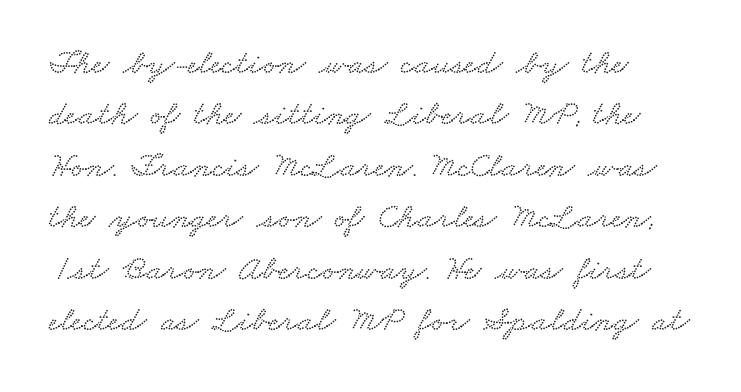
Q: Is the text underlined? A: No.
Q: Is the spacing between letters normal or unusually wide? A: Normal.
Q: Is the spacing between lines tight, normal or loose? A: Normal.
Q: Width (condensed, normal, or wide)? A: Wide.
Q: Stroke contrast? A: Low.
Q: x-height? A: Small.
Q: Monospaced? A: No.
